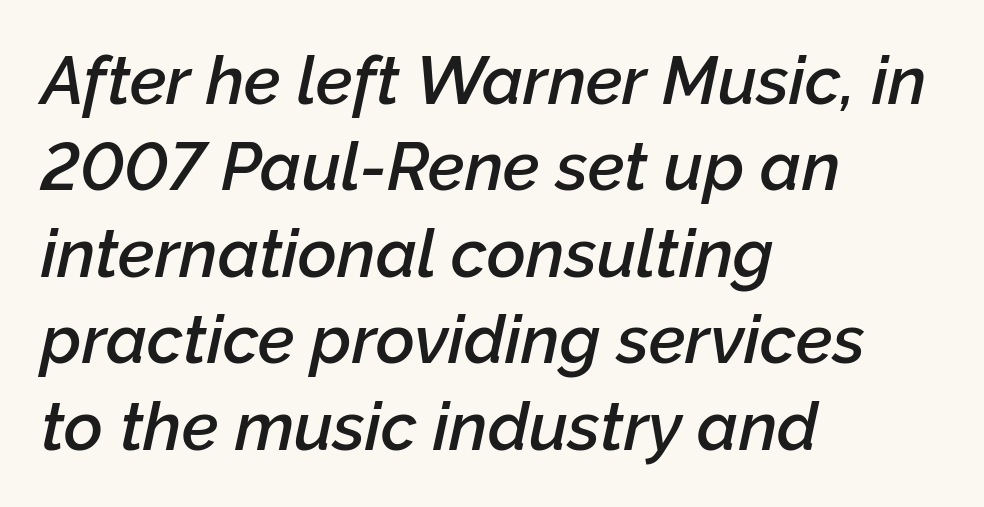
Q: Is the text bold? A: Semi-bold.
Q: Is the text italic (slanted)? A: Yes, it leans right by about 12 degrees.
Q: Is the text underlined? A: No.
Q: How is the paragraph aligned? A: Left-aligned.
Q: Is the spacing between letters normal or unusually wide? A: Normal.
Q: Is the spacing between lines tight, normal or loose? A: Normal.
Q: Width (condensed, normal, or wide)? A: Normal.
Q: Stroke contrast? A: Low.
Q: x-height? A: Medium.
Q: Monospaced? A: No.
